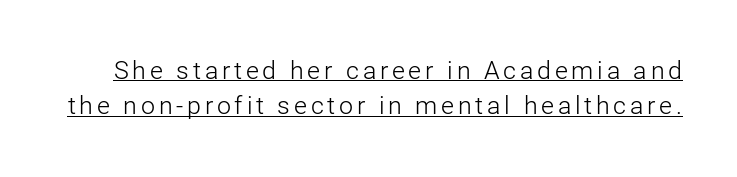
{"italic": "no", "bold": "no", "underline": "yes", "line_spacing": "normal", "line_spacing_ratio": 1.42, "glyph_px": 25}
